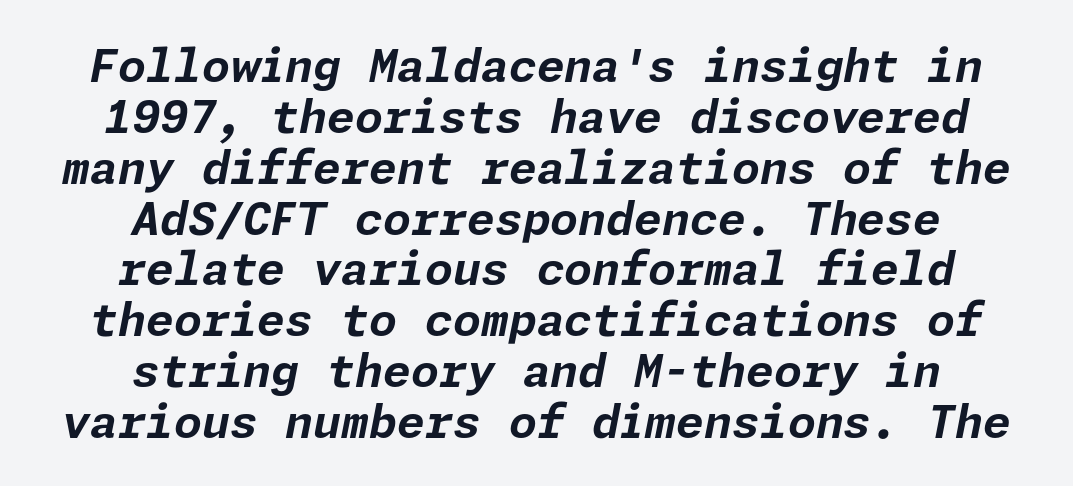
The image shows 45 px bold type, italic (leaning right); set centered, tight line spacing (1.13x), normal letter spacing, not underlined; low stroke contrast and a medium x-height.
